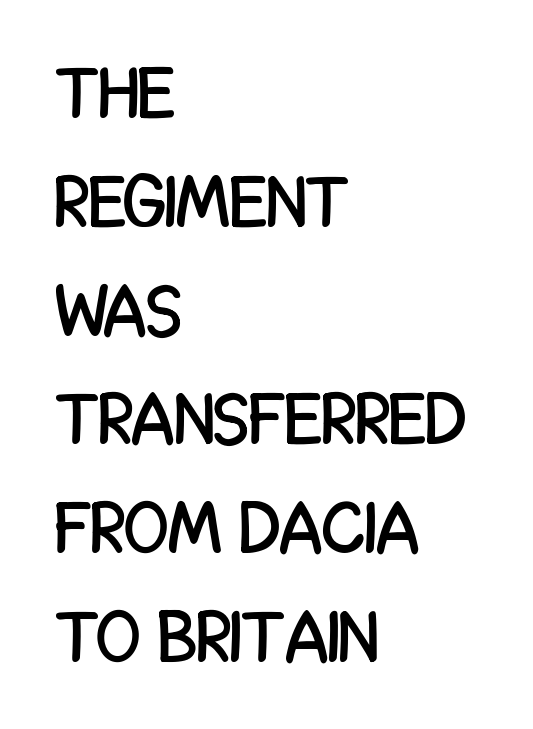
No feet cap the strokes, marking this as sans-serif type. The text block is weighted toward the left margin, trailing off unevenly rightward. The letters stand straight up with perfectly vertical stems. You could call the tracking neutral — neither tight nor loose. The letters advance in unequal steps, a hallmark of proportional type. A bare baseline throughout the passage.
